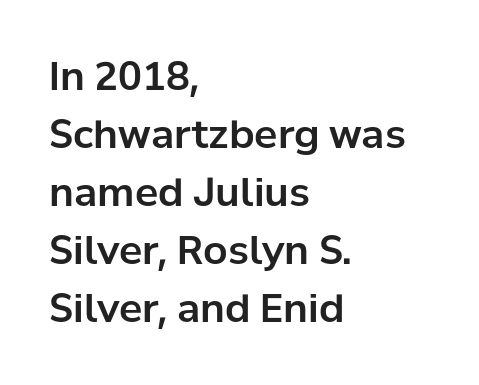
The strip under each line holds only bare page. Horizontally, the lines are justified to the leading edge only. What kind of face is this? One without serifs — a sans. The rows are spaced the way most documents space them. The type sits square on the baseline with zero lean. Letter spacing: default.
